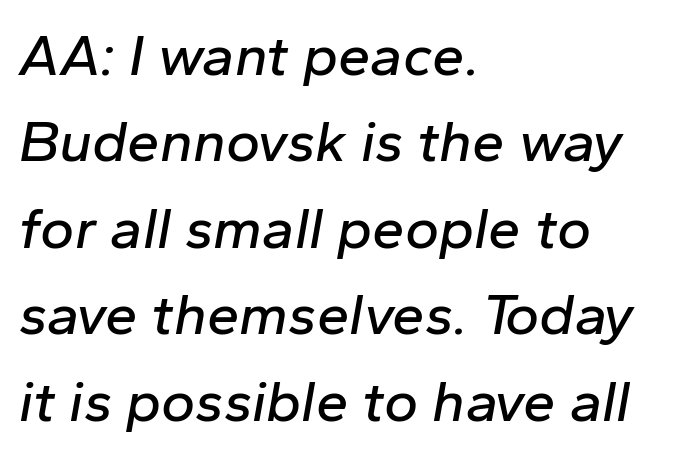
The image shows 58 px text type, italic (leaning right); set left-aligned, normal line spacing (1.49x), normal letter spacing, not underlined; low stroke contrast and a medium x-height.
